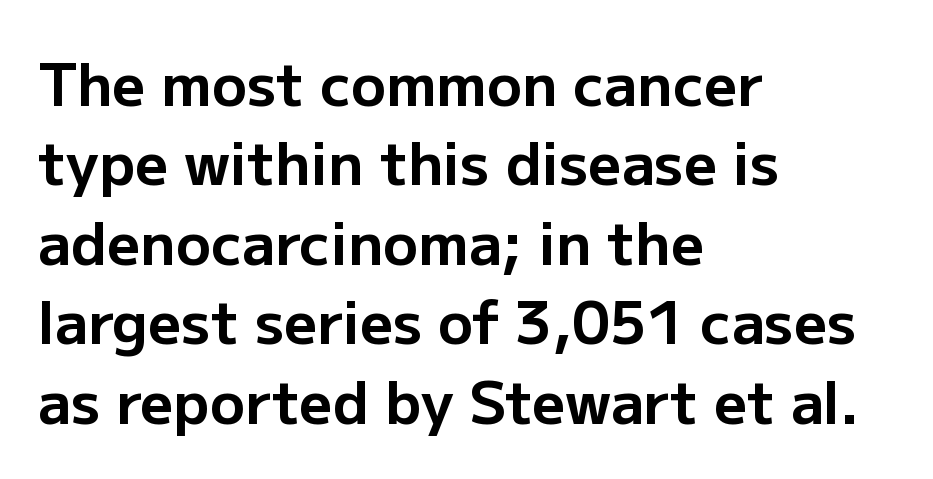
The image shows 58 px bold sans-serif type, upright; set left-aligned, normal line spacing (1.37x), normal letter spacing, not underlined; low stroke contrast and a medium x-height.
